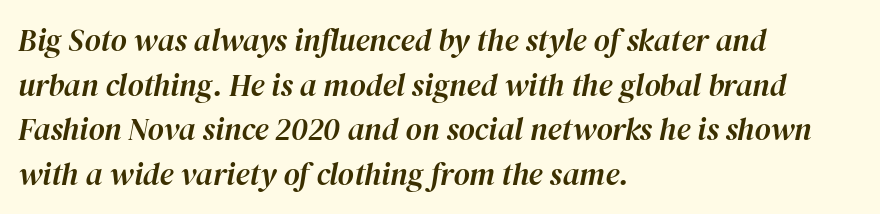
{"italic": "yes", "lean": "right", "slant_degrees": 12, "width": "normal", "stroke_contrast": "high", "x_height": "medium", "monospaced": "no", "underline": "no", "align": "left", "line_spacing": "normal", "line_spacing_ratio": 1.44, "letter_spacing": "normal", "letter_spacing_em": 0.0, "glyph_px": 31}
